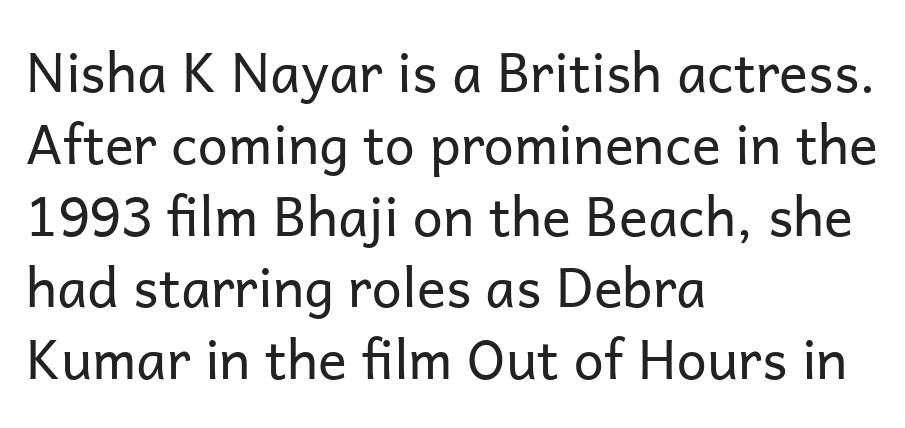
Q: Is the text bold? A: No.
Q: Is the text italic (slanted)? A: No, it is upright.
Q: Is the typeface a serif or a sans-serif typeface? A: Sans-serif.
Q: Is the text underlined? A: No.
Q: How is the paragraph aligned? A: Left-aligned.
Q: Is the spacing between letters normal or unusually wide? A: Normal.
Q: Is the spacing between lines tight, normal or loose? A: Normal.
Q: Width (condensed, normal, or wide)? A: Normal.
Q: Stroke contrast? A: Low.
Q: x-height? A: Medium.
Q: Monospaced? A: No.
